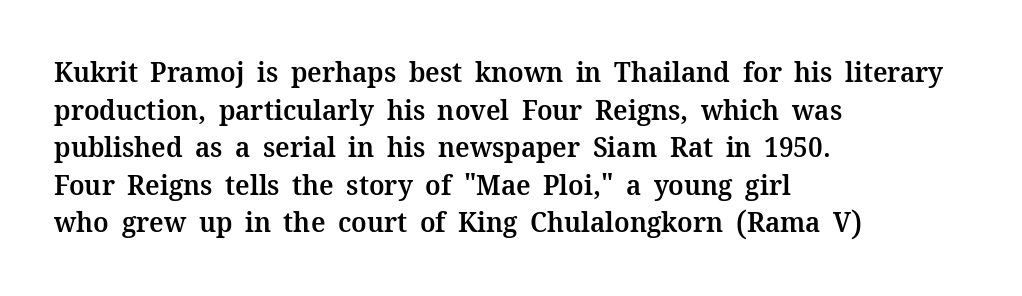
Q: Is the text bold? A: Semi-bold.
Q: Is the text italic (slanted)? A: No, it is upright.
Q: Is the typeface a serif or a sans-serif typeface? A: Serif.
Q: Is the text underlined? A: No.
Q: How is the paragraph aligned? A: Left-aligned.
Q: Is the spacing between letters normal or unusually wide? A: Normal.
Q: Is the spacing between lines tight, normal or loose? A: Normal.
Q: Width (condensed, normal, or wide)? A: Normal.
Q: Stroke contrast? A: Medium.
Q: x-height? A: Medium.
Q: Monospaced? A: No.
